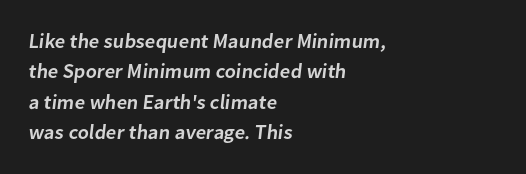
Q: Is the text bold? A: Semi-bold.
Q: Is the text underlined? A: No.
Q: How is the paragraph aligned? A: Left-aligned.
Q: Is the spacing between letters normal or unusually wide? A: Normal.
Q: Is the spacing between lines tight, normal or loose? A: Normal.
